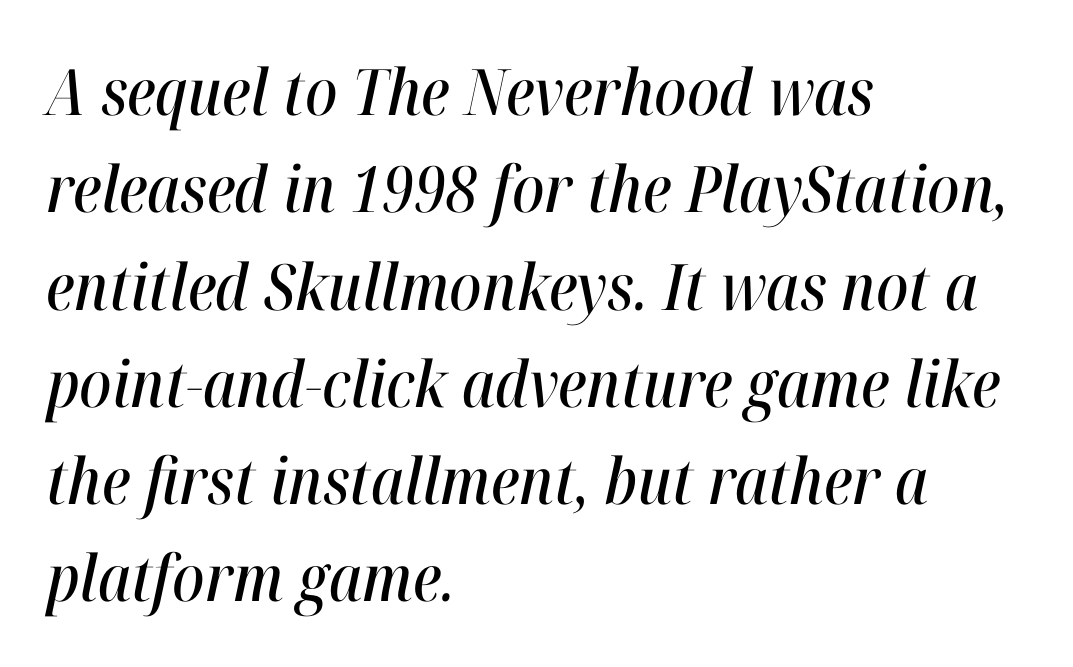
Rendered with sloped, italic letterforms. Does the leading feel generous? No, just average. Short and long lines alike share a common starting point at left. The gap between lines stays unmarked. A typesetter would call this proportional, since set widths differ per character. This rendering leaves character spacing at its baseline value.
